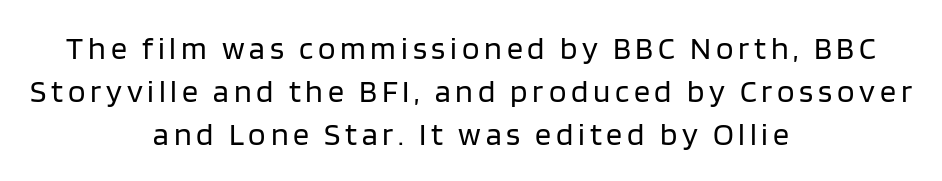
The image shows 32 px regular-weight sans-serif type, upright; set centered, normal line spacing (1.34x), not underlined; low stroke contrast and a large x-height.
